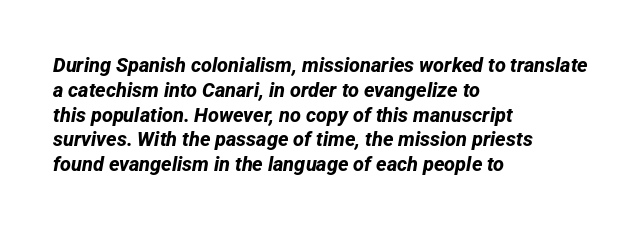
Q: Is the text bold? A: Yes.
Q: Is the text underlined? A: No.
Q: How is the paragraph aligned? A: Left-aligned.
Q: Is the spacing between letters normal or unusually wide? A: Normal.
